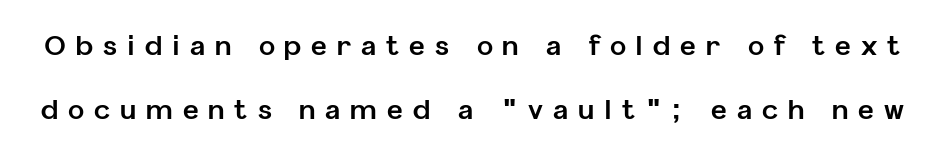
Q: Is the text bold? A: Yes.
Q: Is the text italic (slanted)? A: No, it is upright.
Q: Is the text underlined? A: No.
Q: Is the spacing between letters normal or unusually wide? A: Unusually wide.
Q: Is the spacing between lines tight, normal or loose? A: Loose.
